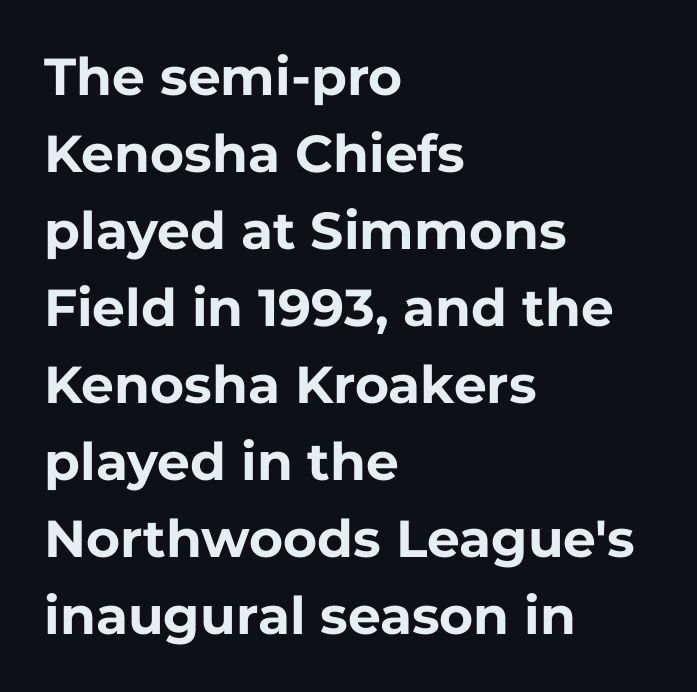
The image shows 52 px bold sans-serif type, upright; set left-aligned, normal line spacing (1.48x), normal letter spacing, not underlined; low stroke contrast and a medium x-height.
